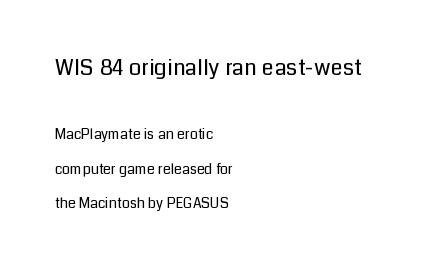
{"italic": "no", "bold": "no", "underline": "no", "align": "left", "line_spacing": "loose", "line_spacing_ratio": 2.45, "letter_spacing": "normal", "letter_spacing_em": 0.0, "larger_block": "first", "size_ratio": 1.57, "glyph_px": 22}
